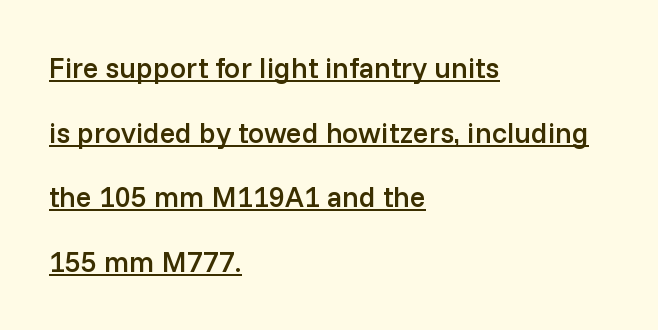
Q: Is the text bold? A: Semi-bold.
Q: Is the text italic (slanted)? A: No, it is upright.
Q: Is the typeface a serif or a sans-serif typeface? A: Sans-serif.
Q: Is the text underlined? A: Yes.
Q: How is the paragraph aligned? A: Left-aligned.
Q: Is the spacing between letters normal or unusually wide? A: Normal.
Q: Is the spacing between lines tight, normal or loose? A: Loose.
Q: Width (condensed, normal, or wide)? A: Normal.
Q: Stroke contrast? A: Low.
Q: x-height? A: Medium.
Q: Monospaced? A: No.
